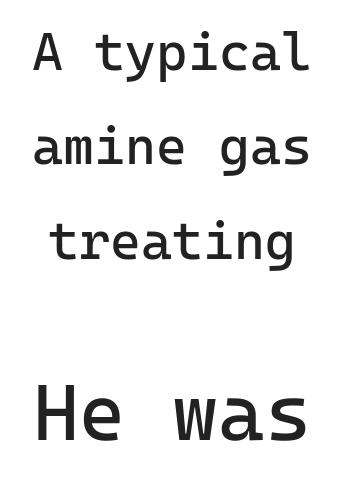
{"serif": "no", "italic": "no", "bold": "no", "weight": "regular", "width": "normal", "stroke_contrast": "low", "x_height": "medium", "monospaced": "yes", "underline": "no", "line_spacing_ratio": 1.78, "letter_spacing": "normal", "letter_spacing_em": 0.0, "larger_block": "second", "size_ratio": 1.49, "glyph_px": 79}
